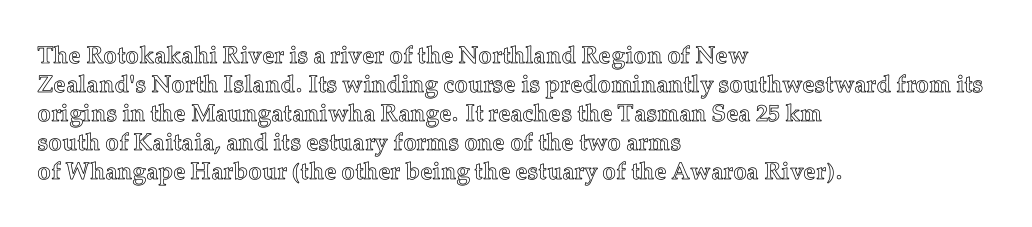
The area under the type is left untouched. Is the block centered? No — it sits flush against the left margin. Default kerning and tracking; the words read as compact shapes. Is there any slant? The stems are plumb.
